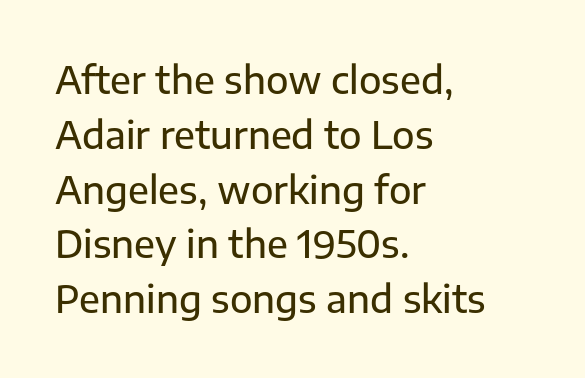
{"serif": "no", "italic": "no", "width": "normal", "stroke_contrast": "low", "x_height": "medium", "monospaced": "no", "underline": "no", "align": "left", "line_spacing": "normal", "line_spacing_ratio": 1.48, "letter_spacing": "normal", "letter_spacing_em": 0.0, "glyph_px": 37}
